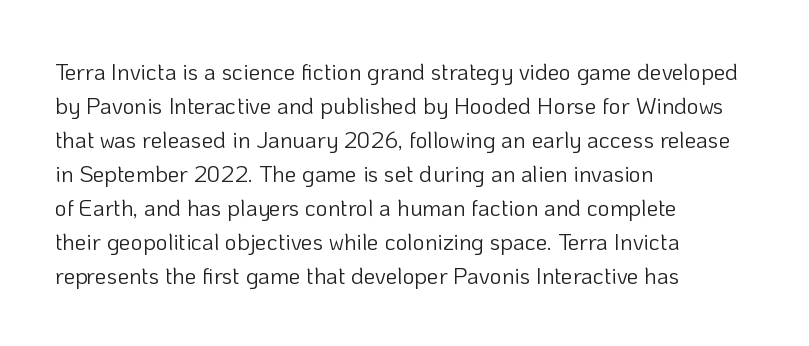
The type sits square on the baseline with zero lean. Stem width sits at or under what a default text font uses. Horizontally, the lines are justified to the leading edge only. This sample keeps an unexceptional amount of space between lines. The space beneath each line is pristine and unruled. There is no visible air inserted between adjacent glyphs.
